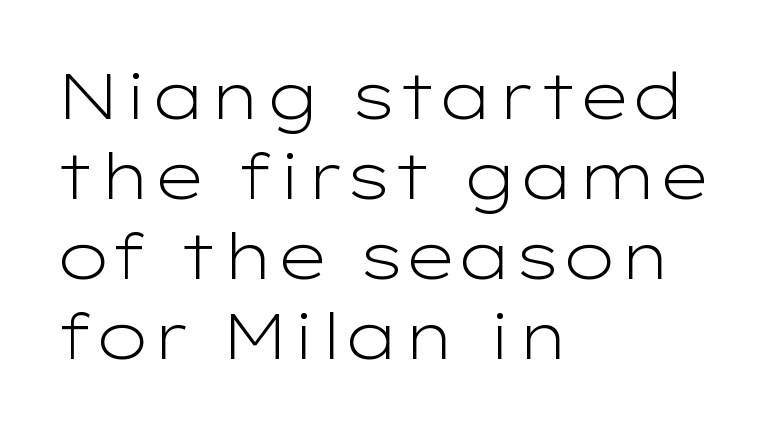
Q: Is the text bold? A: No.
Q: Is the text italic (slanted)? A: No, it is upright.
Q: Is the typeface a serif or a sans-serif typeface? A: Sans-serif.
Q: Is the text underlined? A: No.
Q: How is the paragraph aligned? A: Left-aligned.
Q: Is the spacing between letters normal or unusually wide? A: Normal.
Q: Is the spacing between lines tight, normal or loose? A: Normal.
Q: Width (condensed, normal, or wide)? A: Wide.
Q: Stroke contrast? A: Low.
Q: x-height? A: Medium.
Q: Monospaced? A: No.
